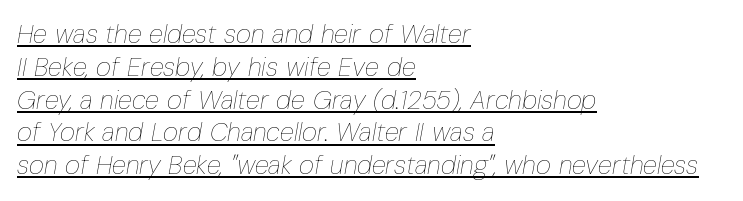
The image shows 26 px text type, italic (leaning right); set left-aligned, normal line spacing (1.26x), normal letter spacing, underlined.
